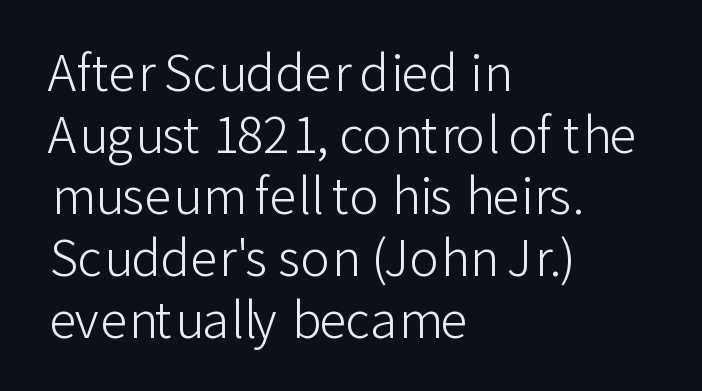
Q: Is the text bold? A: No.
Q: Is the text italic (slanted)? A: No, it is upright.
Q: Is the typeface a serif or a sans-serif typeface? A: Sans-serif.
Q: Is the text underlined? A: No.
Q: How is the paragraph aligned? A: Left-aligned.
Q: Is the spacing between letters normal or unusually wide? A: Normal.
Q: Is the spacing between lines tight, normal or loose? A: Normal.
Q: Width (condensed, normal, or wide)? A: Normal.
Q: Stroke contrast? A: Low.
Q: x-height? A: Medium.
Q: Monospaced? A: No.
